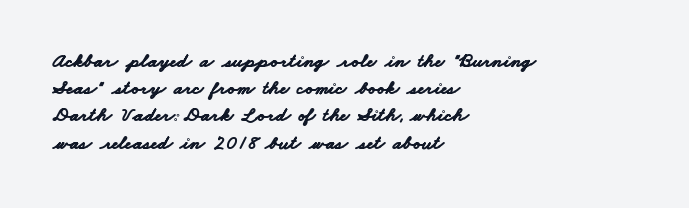
{"bold": "yes", "underline": "no", "align": "left", "line_spacing": "normal", "line_spacing_ratio": 1.36, "letter_spacing": "normal", "letter_spacing_em": 0.0, "glyph_px": 20}
